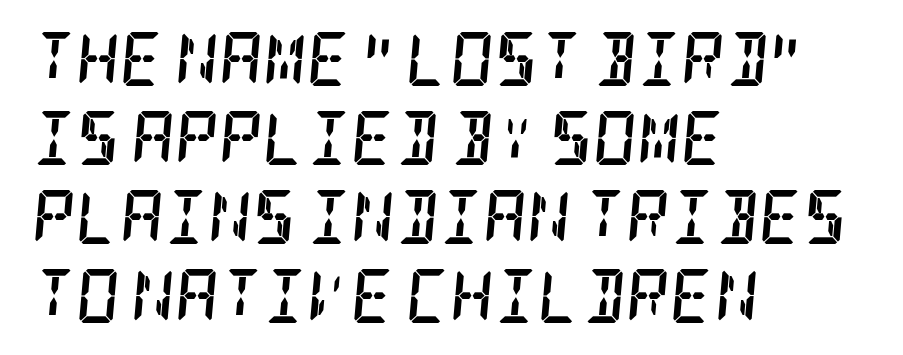
{"serif": "yes", "italic": "yes", "lean": "right", "slant_degrees": 5, "bold": "yes", "weight": "semibold", "width": "condensed", "stroke_contrast": "low", "x_height": "large", "underline": "no", "align": "left", "line_spacing": "normal", "line_spacing_ratio": 1.46, "letter_spacing": "normal", "letter_spacing_em": 0.0, "glyph_px": 54}
